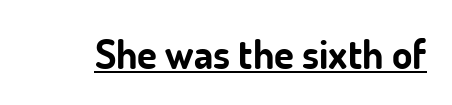
Q: Is the text bold? A: Yes.
Q: Is the text italic (slanted)? A: No, it is upright.
Q: Is the typeface a serif or a sans-serif typeface? A: Sans-serif.
Q: Is the text underlined? A: Yes.
Q: Is the spacing between letters normal or unusually wide? A: Normal.
Q: Width (condensed, normal, or wide)? A: Normal.
Q: Stroke contrast? A: Low.
Q: x-height? A: Small.
Q: Monospaced? A: No.
